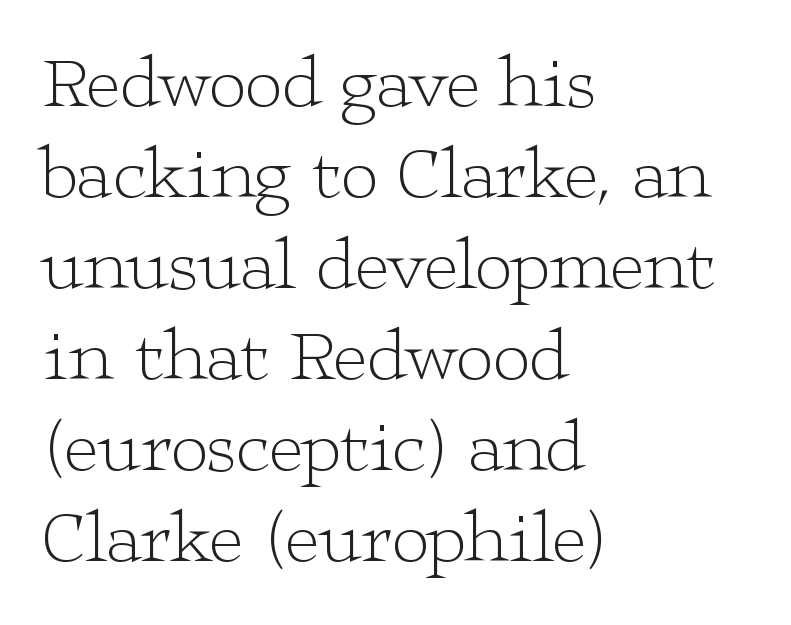
Q: Is the text bold? A: No.
Q: Is the text italic (slanted)? A: No, it is upright.
Q: Is the typeface a serif or a sans-serif typeface? A: Serif.
Q: Is the text underlined? A: No.
Q: How is the paragraph aligned? A: Left-aligned.
Q: Is the spacing between letters normal or unusually wide? A: Normal.
Q: Width (condensed, normal, or wide)? A: Wide.
Q: Stroke contrast? A: Low.
Q: x-height? A: Medium.
Q: Monospaced? A: No.
